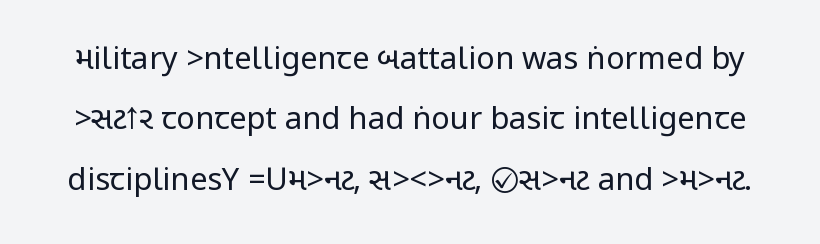
{"serif": "no", "italic": "no", "bold": "no", "weight": "regular", "width": "condensed", "stroke_contrast": "low", "underline": "no", "line_spacing": "loose", "line_spacing_ratio": 1.95, "letter_spacing": "normal", "letter_spacing_em": 0.0, "glyph_px": 31}
